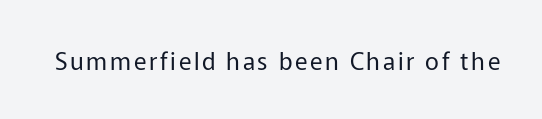
The image shows 24 px text type, upright; set not underlined.
